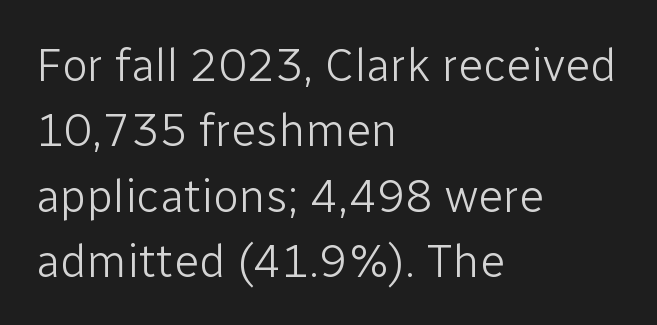
{"serif": "no", "italic": "no", "bold": "no", "weight": "light", "width": "normal", "stroke_contrast": "low", "x_height": "medium", "monospaced": "no", "underline": "no", "align": "left", "line_spacing": "normal", "line_spacing_ratio": 1.39, "letter_spacing": "normal", "letter_spacing_em": 0.0, "glyph_px": 47}
